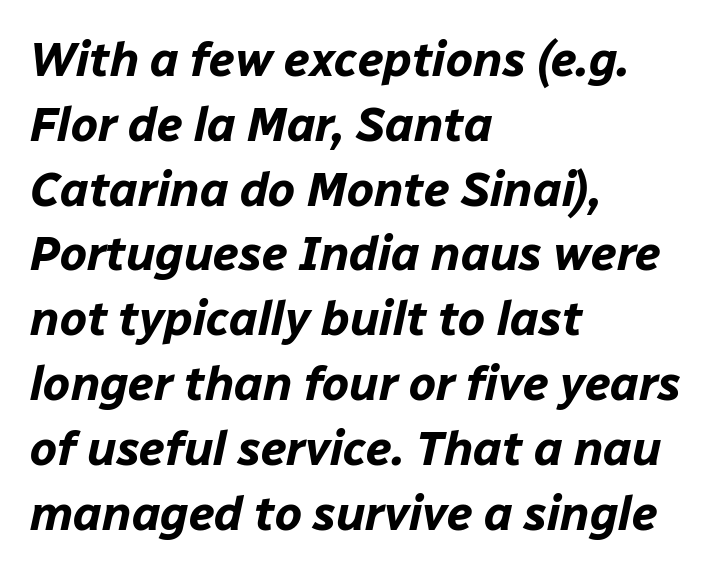
The image shows 48 px bold type, italic (leaning right); set left-aligned, normal line spacing (1.35x), normal letter spacing, not underlined; low stroke contrast and a medium x-height.
